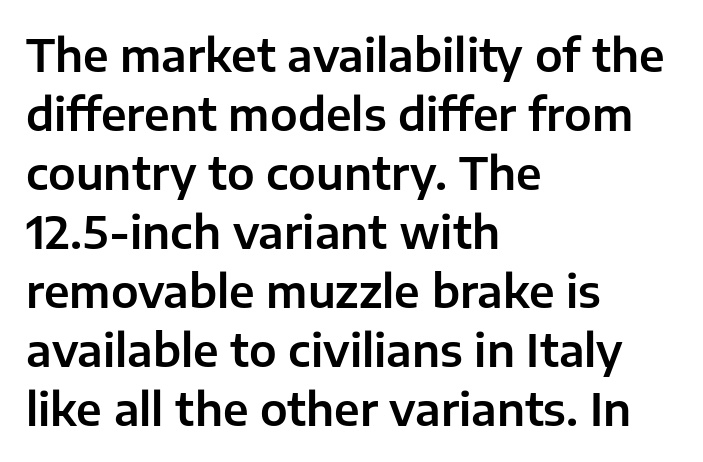
Q: Is the text italic (slanted)? A: No, it is upright.
Q: Is the typeface a serif or a sans-serif typeface? A: Sans-serif.
Q: Is the text underlined? A: No.
Q: How is the paragraph aligned? A: Left-aligned.
Q: Is the spacing between letters normal or unusually wide? A: Normal.
Q: Is the spacing between lines tight, normal or loose? A: Normal.
Q: Width (condensed, normal, or wide)? A: Normal.
Q: Stroke contrast? A: Low.
Q: x-height? A: Medium.
Q: Monospaced? A: No.
